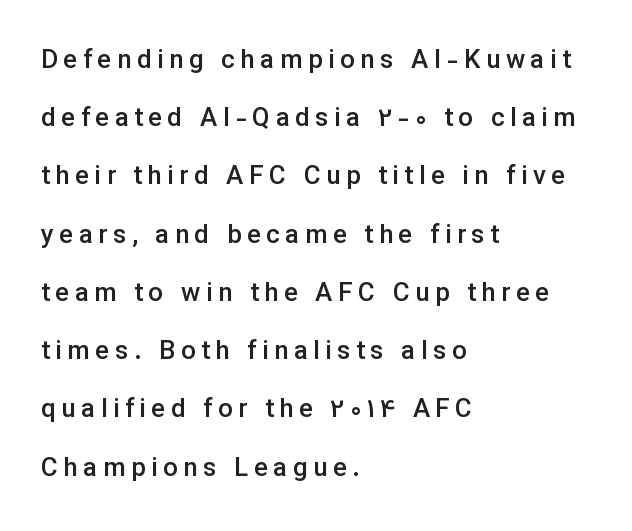
{"italic": "no", "bold": "semi", "underline": "no", "align": "left", "line_spacing": "loose", "line_spacing_ratio": 2.24, "letter_spacing": "wide", "letter_spacing_em": 0.21, "glyph_px": 26}
